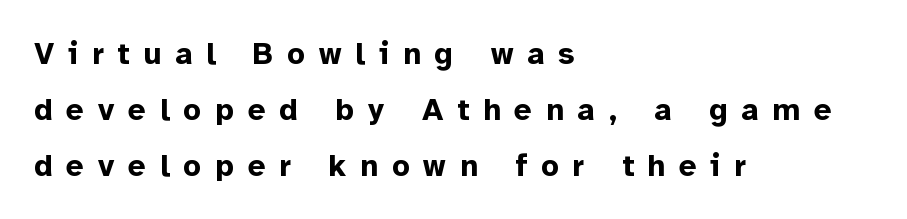
The image shows 31 px bold sans-serif type, upright; set left-aligned, line spacing 1.8x, unusually wide letter spacing (+0.45 em), not underlined; low stroke contrast and a medium x-height.
